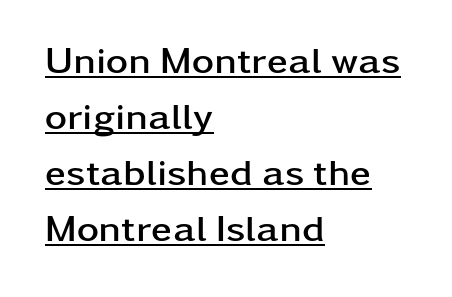
The image shows 38 px semibold, wide sans-serif type, upright; set left-aligned, normal line spacing (1.47x), normal letter spacing, underlined; low stroke contrast and a medium x-height.
